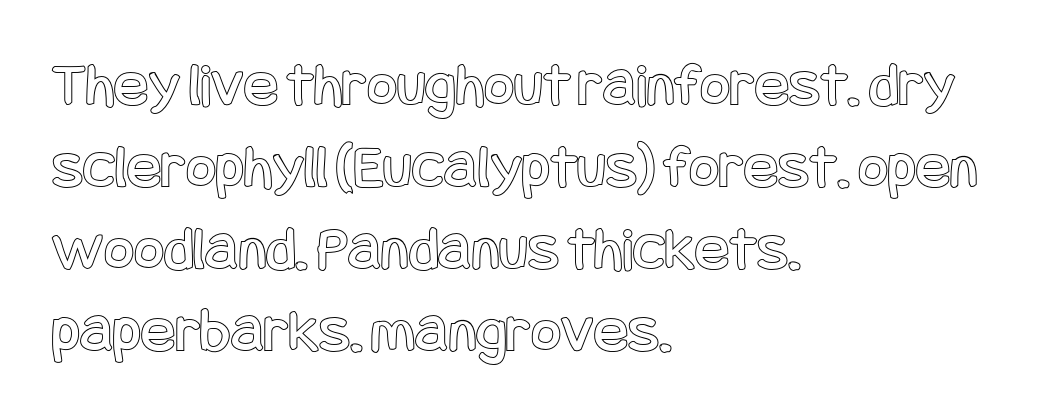
The image shows 64 px condensed type, upright; set left-aligned, normal line spacing (1.28x), normal letter spacing, not underlined; a large x-height.
